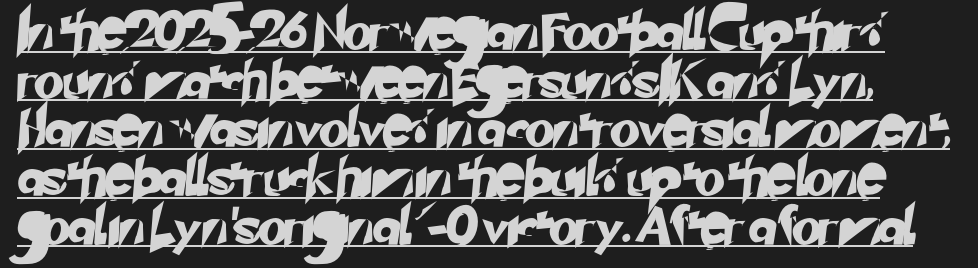
Typographically, this falls in the sans-serif category. The letters advance in unequal steps, a hallmark of proportional type. One glance says typical: line gaps are just what's usual. Does extra space separate the letters? No, they use regular spacing. Each line of the rendering has a horizontal stroke beneath the glyphs.
